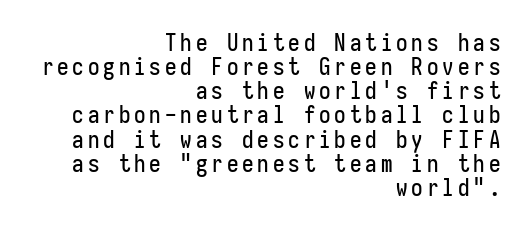
Underline: absent. All the whitespace from short lines collects on the left. Upright lettering throughout. Cramped leading.
